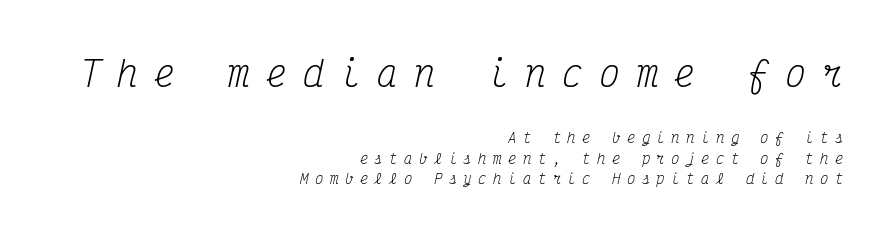
Little horizontal feet cap the strokes, marking this as serif type. Honestly, the letter spacing is so wide it's the main thing you notice. Compared with typical paragraphs, the rows here are spaced about the same. Caption: multi-line text, flush right, ragged left. Designer's note — italics engaged.
